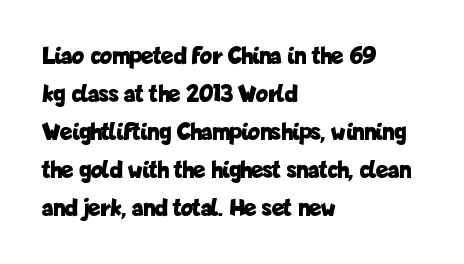
Q: Is the text bold? A: Yes.
Q: Is the text italic (slanted)? A: No, it is upright.
Q: Is the text underlined? A: No.
Q: How is the paragraph aligned? A: Left-aligned.
Q: Is the spacing between letters normal or unusually wide? A: Normal.
Q: Is the spacing between lines tight, normal or loose? A: Normal.
